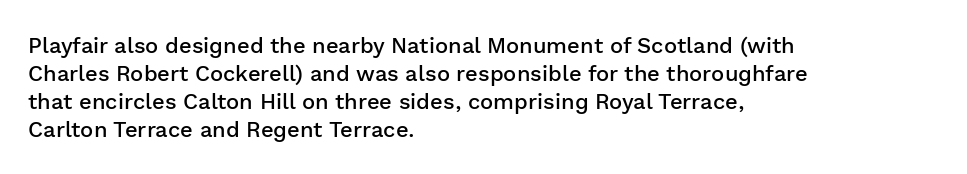
The image shows 22 px text type, upright; set left-aligned, normal line spacing (1.28x), normal letter spacing, not underlined.
